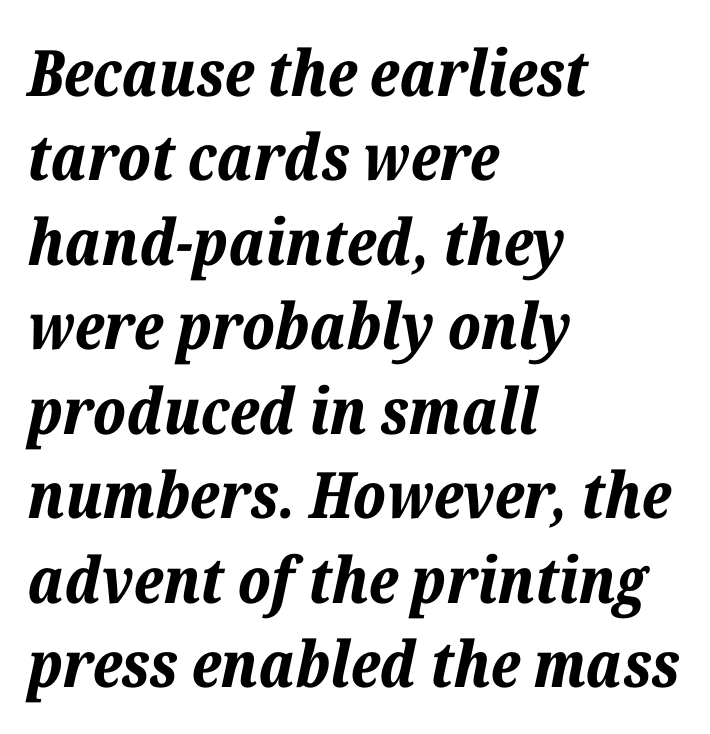
Q: Is the text bold? A: Yes.
Q: Is the text italic (slanted)? A: Yes, it leans right by about 12 degrees.
Q: Is the text underlined? A: No.
Q: How is the paragraph aligned? A: Left-aligned.
Q: Is the spacing between letters normal or unusually wide? A: Normal.
Q: Is the spacing between lines tight, normal or loose? A: Normal.
Q: Width (condensed, normal, or wide)? A: Normal.
Q: Stroke contrast? A: Low.
Q: x-height? A: Medium.
Q: Monospaced? A: No.
